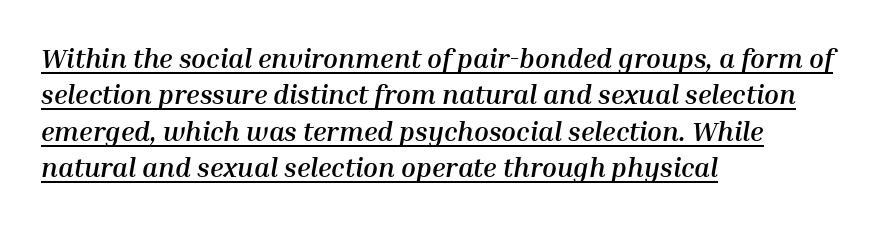
{"italic": "yes", "lean": "right", "slant_degrees": 10, "bold": "yes", "underline": "yes", "align": "left", "line_spacing": "normal", "line_spacing_ratio": 1.35, "letter_spacing": "normal", "letter_spacing_em": 0.0, "glyph_px": 27}
